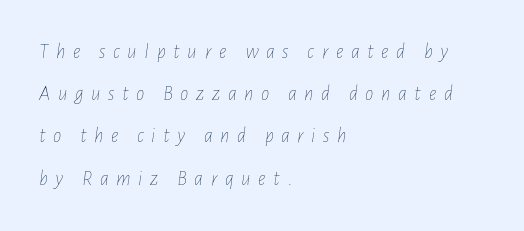
Decoration check: the copy has no underline. Each line starts at the same left margin while the right side varies. Ink coverage per letter is moderate at most. Leading is clearly above the norm, producing a sparse column.
